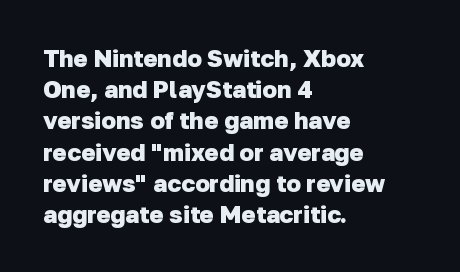
Q: Is the text bold? A: Yes.
Q: Is the text underlined? A: No.
Q: How is the paragraph aligned? A: Left-aligned.
Q: Is the spacing between letters normal or unusually wide? A: Normal.
Q: Is the spacing between lines tight, normal or loose? A: Normal.
